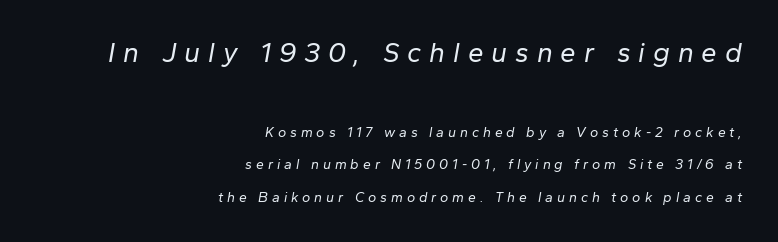
Q: Is the text bold? A: No.
Q: Is the text italic (slanted)? A: Yes, it leans right by about 10 degrees.
Q: Is the text underlined? A: No.
Q: How is the paragraph aligned? A: Right-aligned.
Q: Is the spacing between letters normal or unusually wide? A: Unusually wide.
Q: Is the spacing between lines tight, normal or loose? A: Loose.
Q: Which block of text is set in a larger size, the first (top) or the second (bottom)? A: The first (top) one.
Q: Width (condensed, normal, or wide)? A: Normal.
Q: Stroke contrast? A: Low.
Q: x-height? A: Medium.
Q: Monospaced? A: No.
